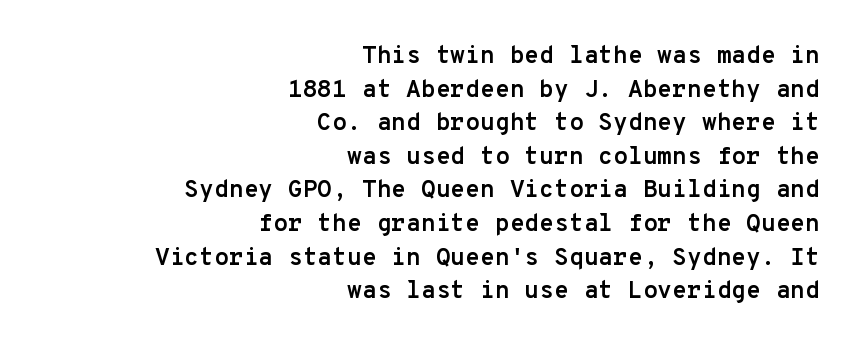
The image shows 24 px bold type, upright; set right-aligned, normal line spacing (1.4x), normal letter spacing, not underlined.
